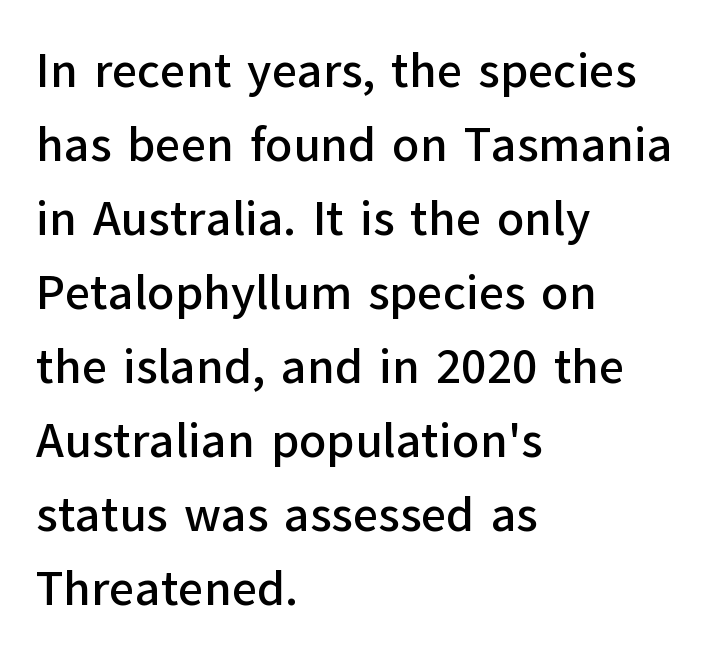
{"serif": "no", "italic": "no", "width": "normal", "stroke_contrast": "low", "x_height": "medium", "monospaced": "no", "underline": "no", "align": "left", "line_spacing": "normal", "line_spacing_ratio": 1.51, "letter_spacing": "normal", "letter_spacing_em": 0.0, "glyph_px": 49}
